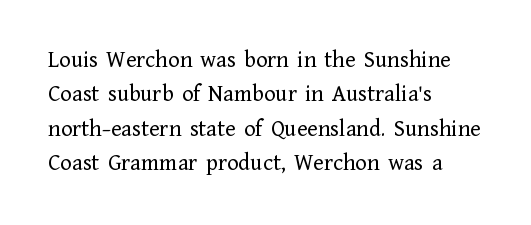
Q: Is the text bold? A: No.
Q: Is the text italic (slanted)? A: No, it is upright.
Q: Is the text underlined? A: No.
Q: How is the paragraph aligned? A: Left-aligned.
Q: Is the spacing between letters normal or unusually wide? A: Normal.
Q: Is the spacing between lines tight, normal or loose? A: Normal.
